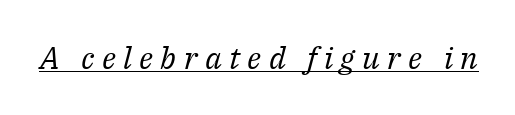
Unlike a clean sans, this face finishes its strokes with serifs. Notice how the stems are inclined rather than vertical — that's the hallmark of italics. Weight: in the light-to-regular range. This sample has the flowing, uneven cadence of proportional lettering. The type is letterspaced generously, with wide tracking. Check the space under the baseline: a stroke is drawn there.
